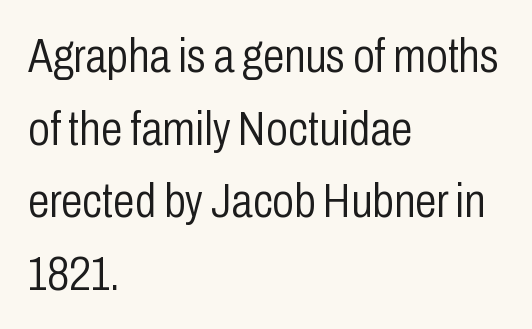
Q: Is the text bold? A: No.
Q: Is the text italic (slanted)? A: No, it is upright.
Q: Is the typeface a serif or a sans-serif typeface? A: Sans-serif.
Q: Is the text underlined? A: No.
Q: How is the paragraph aligned? A: Left-aligned.
Q: Is the spacing between letters normal or unusually wide? A: Normal.
Q: Is the spacing between lines tight, normal or loose? A: Normal.
Q: Width (condensed, normal, or wide)? A: Condensed.
Q: Stroke contrast? A: Low.
Q: x-height? A: Medium.
Q: Monospaced? A: No.
